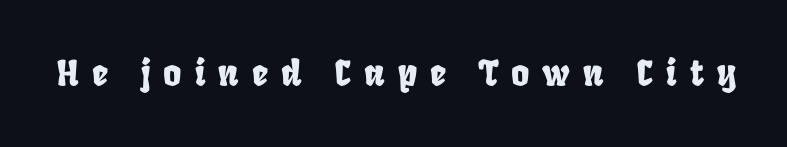
The image shows 35 px condensed type; set unusually wide letter spacing (+0.37 em), not underlined; low stroke contrast and a large x-height.
